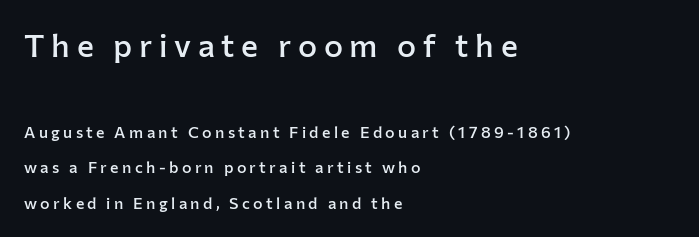
Q: Is the text bold? A: Semi-bold.
Q: Is the text italic (slanted)? A: No, it is upright.
Q: Is the typeface a serif or a sans-serif typeface? A: Sans-serif.
Q: Is the text underlined? A: No.
Q: How is the paragraph aligned? A: Left-aligned.
Q: Is the spacing between letters normal or unusually wide? A: Unusually wide.
Q: Is the spacing between lines tight, normal or loose? A: Loose.
Q: Which block of text is set in a larger size, the first (top) or the second (bottom)? A: The first (top) one.
Q: Width (condensed, normal, or wide)? A: Normal.
Q: Stroke contrast? A: Low.
Q: x-height? A: Medium.
Q: Monospaced? A: No.
